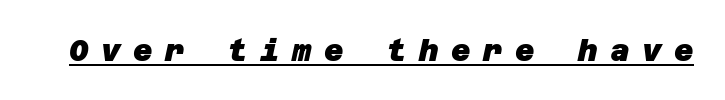
{"serif": "no", "bold": "yes", "weight": "heavy", "width": "normal", "stroke_contrast": "low", "x_height": "large", "underline": "yes", "letter_spacing": "wide", "letter_spacing_em": 0.41, "glyph_px": 30}
